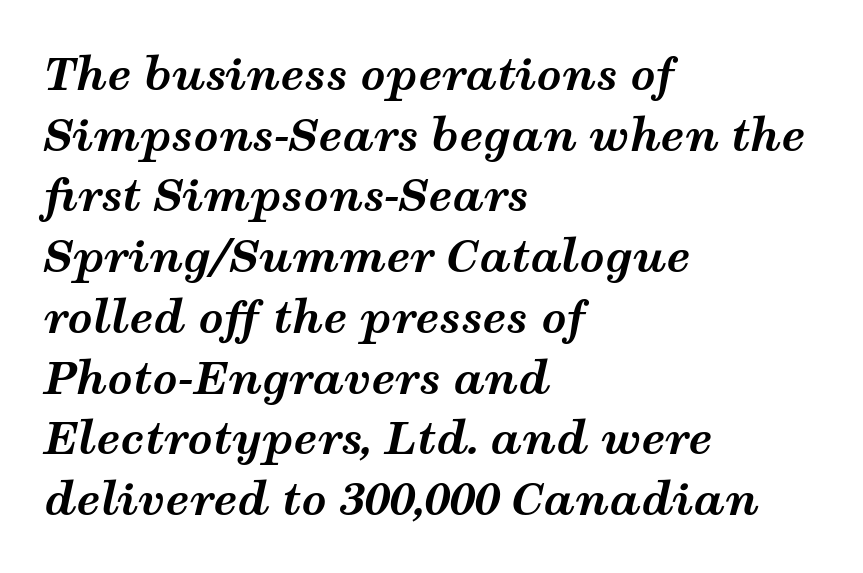
{"italic": "yes", "lean": "right", "slant_degrees": 12, "bold": "yes", "weight": "bold", "width": "wide", "stroke_contrast": "medium", "x_height": "medium", "monospaced": "no", "underline": "no", "align": "left", "line_spacing": "normal", "line_spacing_ratio": 1.38, "letter_spacing": "normal", "letter_spacing_em": 0.0, "glyph_px": 44}
